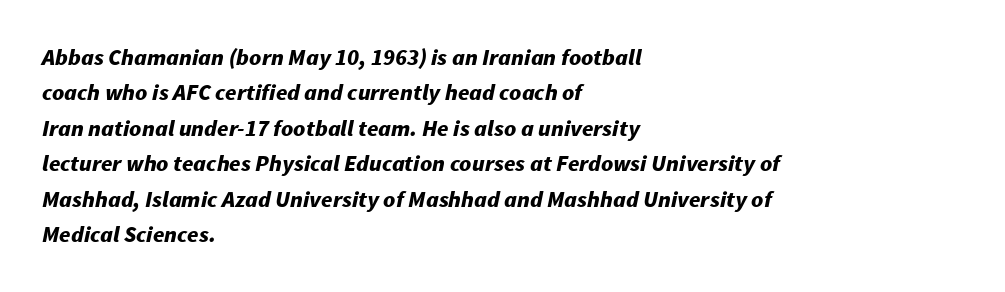
The image shows 23 px bold type, italic (leaning right); set left-aligned, normal line spacing (1.54x), normal letter spacing, not underlined.
